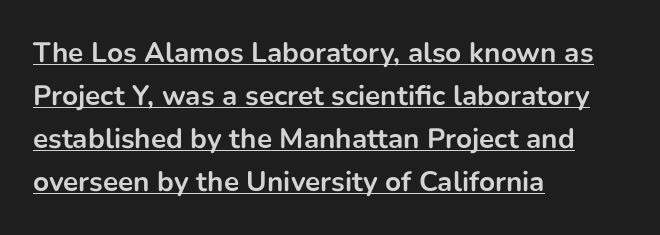
The image shows 28 px bold sans-serif type, upright; set left-aligned, normal line spacing (1.54x), normal letter spacing, underlined; low stroke contrast and a medium x-height.
